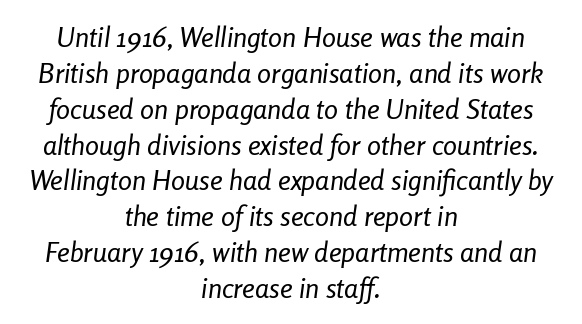
{"italic": "yes", "lean": "right", "slant_degrees": 8, "bold": "no", "weight": "regular", "width": "condensed", "stroke_contrast": "low", "x_height": "medium", "monospaced": "no", "underline": "no", "align": "center", "line_spacing": "normal", "line_spacing_ratio": 1.28, "letter_spacing": "normal", "letter_spacing_em": 0.0, "glyph_px": 28}
